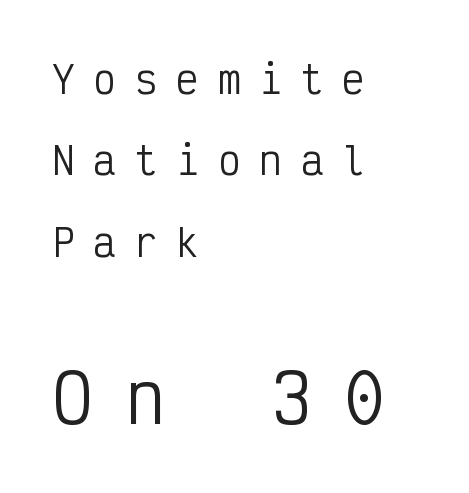
Q: Is the text bold? A: No.
Q: Is the text italic (slanted)? A: No, it is upright.
Q: Is the typeface a serif or a sans-serif typeface? A: Sans-serif.
Q: Is the text underlined? A: No.
Q: How is the paragraph aligned? A: Left-aligned.
Q: Is the spacing between letters normal or unusually wide? A: Unusually wide.
Q: Is the spacing between lines tight, normal or loose? A: Loose.
Q: Which block of text is set in a larger size, the first (top) or the second (bottom)? A: The second (bottom) one.
Q: Width (condensed, normal, or wide)? A: Condensed.
Q: Stroke contrast? A: Low.
Q: x-height? A: Medium.
Q: Monospaced? A: Yes.
